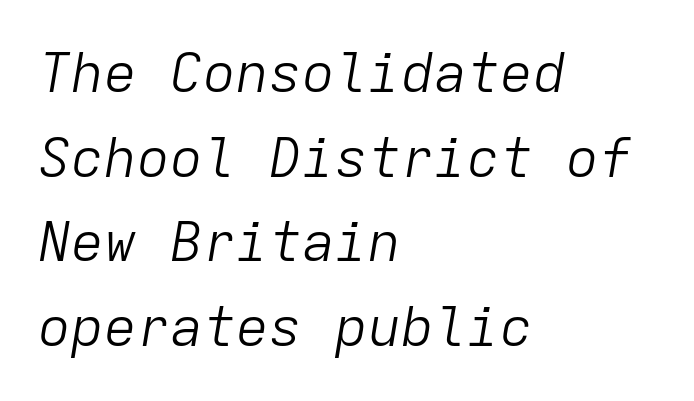
Q: Is the text bold? A: No.
Q: Is the text italic (slanted)? A: Yes, it leans right by about 9 degrees.
Q: Is the text underlined? A: No.
Q: How is the paragraph aligned? A: Left-aligned.
Q: Is the spacing between letters normal or unusually wide? A: Normal.
Q: Is the spacing between lines tight, normal or loose? A: Normal.
Q: Width (condensed, normal, or wide)? A: Normal.
Q: Stroke contrast? A: Low.
Q: x-height? A: Medium.
Q: Monospaced? A: Yes.
